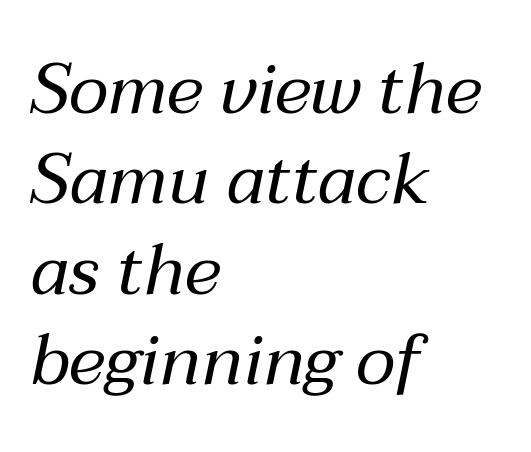
Left-aligned paragraph, ragged on the right. The text carries the slant typical of an italic or oblique font. Inter-character spacing is left at the font's built-in metrics. Caption: face not bold, strokes unweighted.
